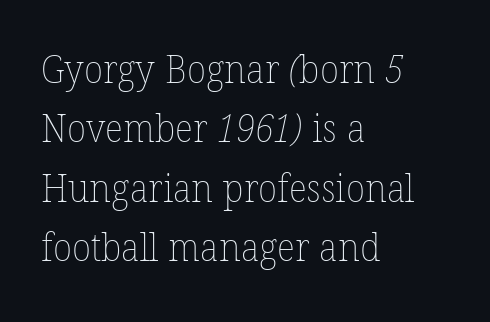
Stroke mass is kept to a normal reading level or below. The typesetter chose a ragged-right arrangement here. A typesetter would call this proportional, since set widths differ per character. Honestly, the letter spacing is just normal — you wouldn't notice it. These lines sit exactly where default settings would place them. The specimen omits any rule beneath the text block's lines.
